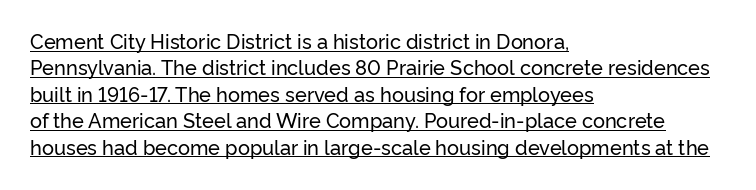
{"italic": "no", "underline": "yes", "align": "left", "line_spacing": "normal", "line_spacing_ratio": 1.32, "letter_spacing": "normal", "letter_spacing_em": 0.0, "glyph_px": 20}
